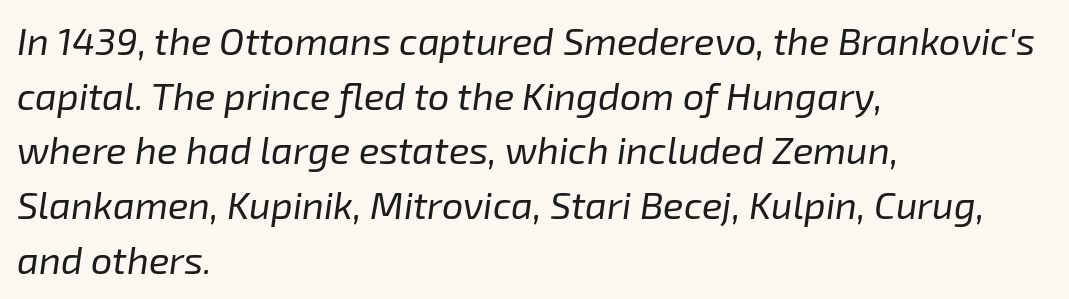
{"italic": "yes", "lean": "right", "slant_degrees": 8, "bold": "no", "weight": "regular", "width": "normal", "stroke_contrast": "low", "x_height": "medium", "monospaced": "no", "underline": "no", "align": "left", "line_spacing": "normal", "line_spacing_ratio": 1.44, "letter_spacing": "normal", "letter_spacing_em": 0.0, "glyph_px": 38}
